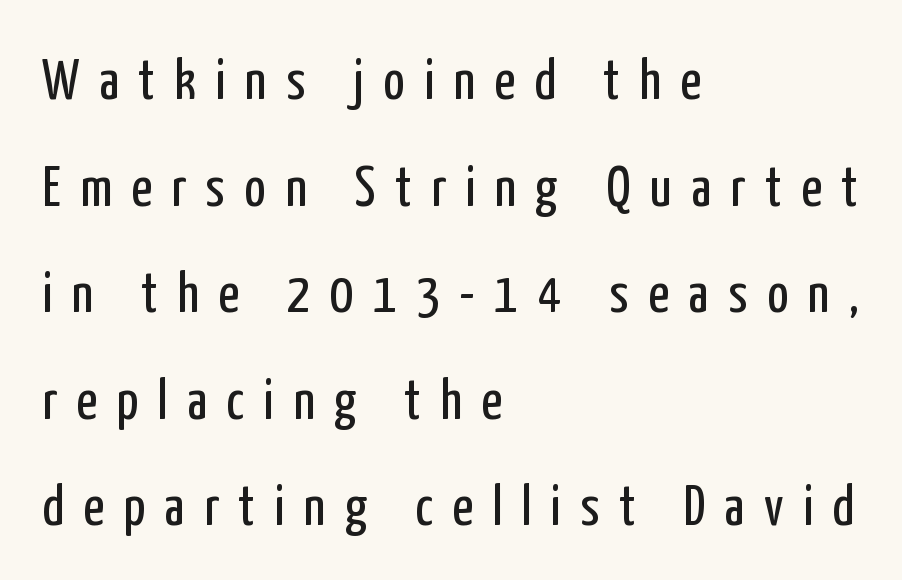
The image shows 57 px regular-weight, condensed sans-serif type, upright; set left-aligned, line spacing 1.87x, unusually wide letter spacing (+0.34 em), not underlined; low stroke contrast and a medium x-height.
